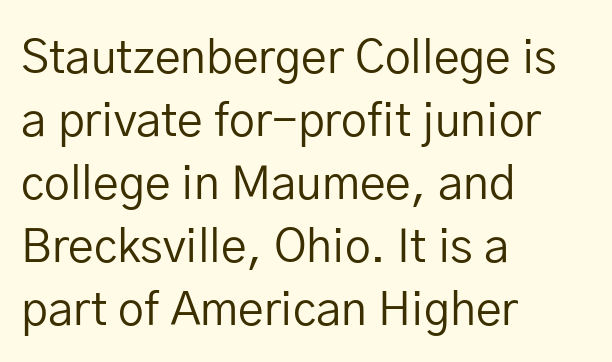
The image shows 46 px regular-weight sans-serif type, upright; set left-aligned, normal line spacing (1.37x), normal letter spacing, not underlined; low stroke contrast and a medium x-height.
